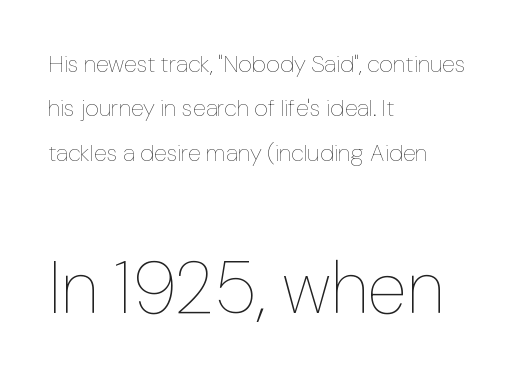
Q: Is the text bold? A: No.
Q: Is the text italic (slanted)? A: No, it is upright.
Q: Is the text underlined? A: No.
Q: How is the paragraph aligned? A: Left-aligned.
Q: Is the spacing between letters normal or unusually wide? A: Normal.
Q: Which block of text is set in a larger size, the first (top) or the second (bottom)? A: The second (bottom) one.
Q: Width (condensed, normal, or wide)? A: Normal.
Q: Stroke contrast? A: Low.
Q: x-height? A: Medium.
Q: Monospaced? A: No.
